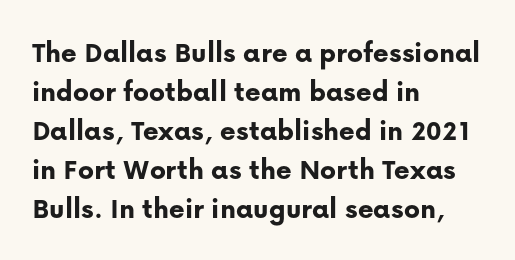
Heavy, bold letterforms. If you drew a ruler down the left edge, every line would touch it. Short note: letters normally spaced. Unlike italic type, these characters show no tilt at all. The letters advance in unequal steps, a hallmark of proportional type. The lines sit at an ordinary, default distance from one another.
